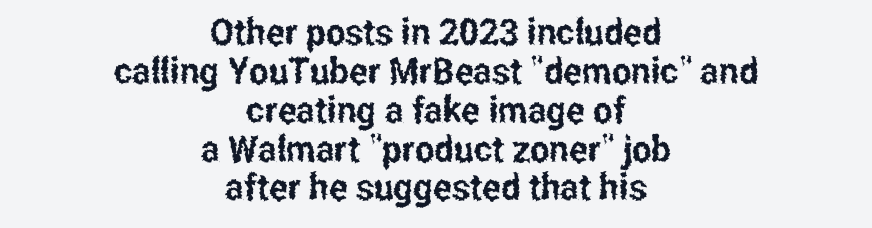
The image shows 37 px condensed sans-serif type, upright; set centered, tight line spacing (1.05x), normal letter spacing, not underlined; low stroke contrast and a medium x-height.
